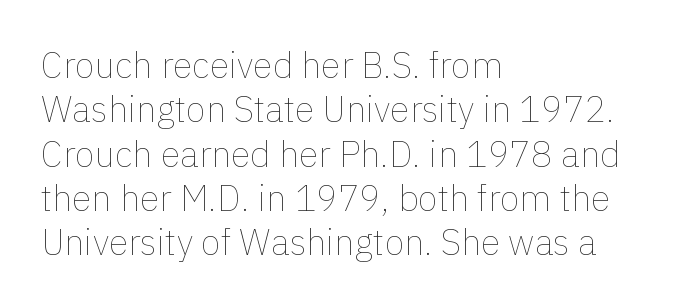
Q: Is the text bold? A: No.
Q: Is the text italic (slanted)? A: No, it is upright.
Q: Is the text underlined? A: No.
Q: How is the paragraph aligned? A: Left-aligned.
Q: Is the spacing between letters normal or unusually wide? A: Normal.
Q: Width (condensed, normal, or wide)? A: Normal.
Q: x-height? A: Medium.
Q: Monospaced? A: No.
